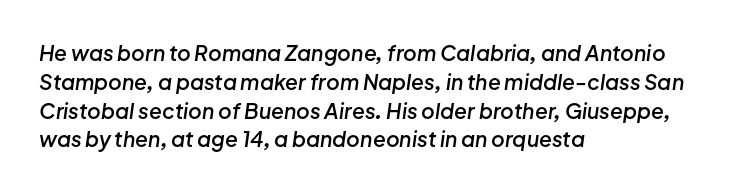
The image shows 21 px text type, italic (leaning right); set left-aligned, normal line spacing (1.37x), normal letter spacing, not underlined.
